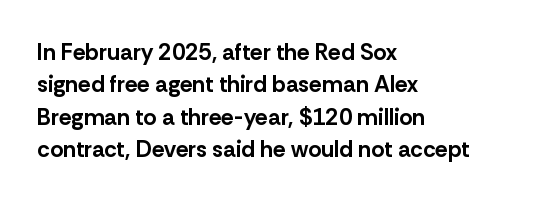
Q: Is the text bold? A: Yes.
Q: Is the text italic (slanted)? A: No, it is upright.
Q: Is the text underlined? A: No.
Q: How is the paragraph aligned? A: Left-aligned.
Q: Is the spacing between letters normal or unusually wide? A: Normal.
Q: Is the spacing between lines tight, normal or loose? A: Normal.
